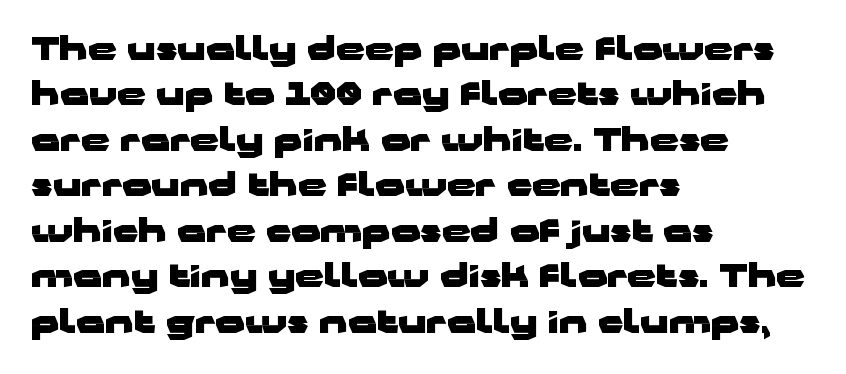
There is no visible air inserted between adjacent glyphs. Does the type have serifs? No, each stem ends abruptly. Each letter keeps its own natural width here, so spacing adapts to shape. Only glyphs here, with clear space below each row. Posture: straight, roman, zero tilt.
